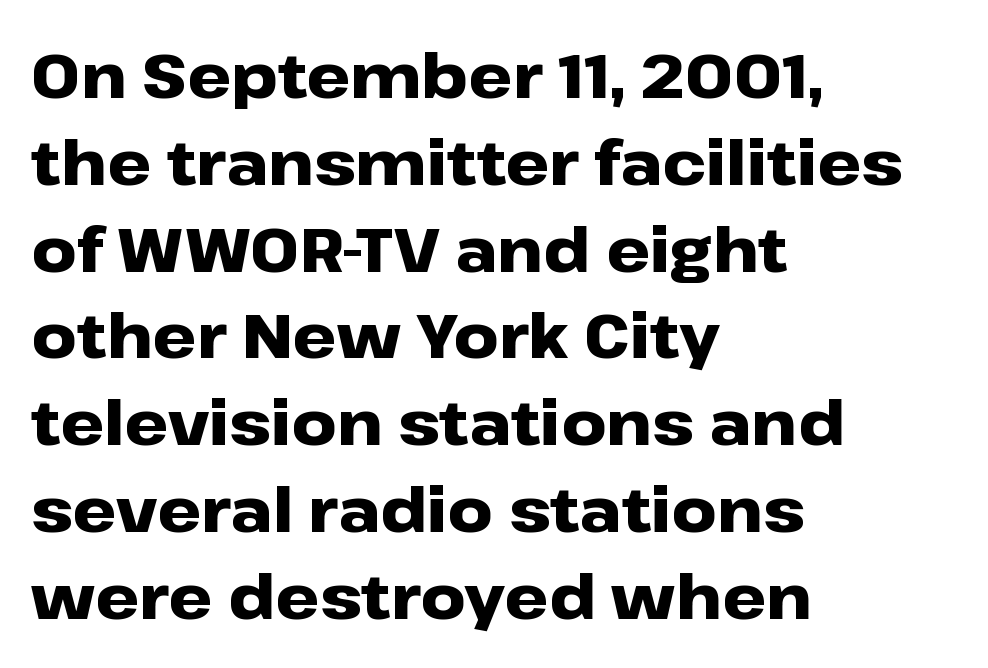
These lines are rendered in a variable-pitch font. This is heavy type, rendered in bold. One glance says typical: line gaps are just what's usual. Descenders are the only things crossing below the line. The paragraph has a hard left edge and a soft right edge.
